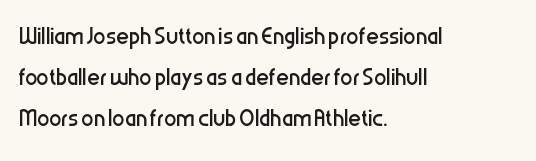
Q: Is the text bold? A: No.
Q: Is the text italic (slanted)? A: No, it is upright.
Q: Is the typeface a serif or a sans-serif typeface? A: Sans-serif.
Q: Is the text underlined? A: No.
Q: How is the paragraph aligned? A: Left-aligned.
Q: Is the spacing between letters normal or unusually wide? A: Normal.
Q: Is the spacing between lines tight, normal or loose? A: Normal.
Q: Width (condensed, normal, or wide)? A: Condensed.
Q: Stroke contrast? A: Low.
Q: x-height? A: Medium.
Q: Monospaced? A: No.
